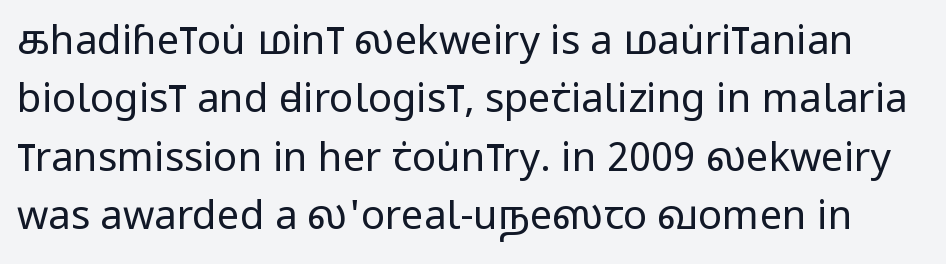
Q: Is the text bold? A: No.
Q: Is the text italic (slanted)? A: No, it is upright.
Q: Is the typeface a serif or a sans-serif typeface? A: Sans-serif.
Q: Is the text underlined? A: No.
Q: Is the spacing between letters normal or unusually wide? A: Normal.
Q: Is the spacing between lines tight, normal or loose? A: Normal.
Q: Width (condensed, normal, or wide)? A: Condensed.
Q: Stroke contrast? A: Low.
Q: x-height? A: Large.
Q: Monospaced? A: No.
